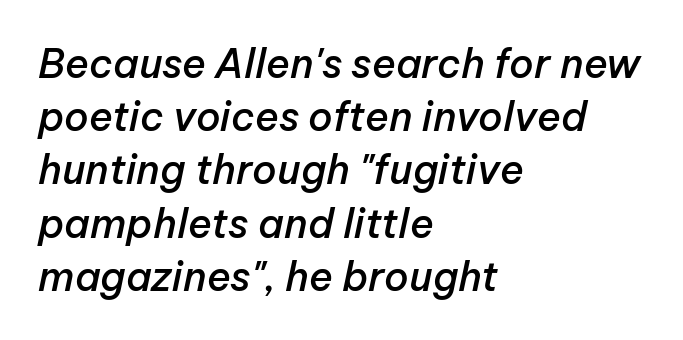
Unmarked baselines from the first word to the last. Posture: slanted. Slightly chunky letters — semibold, I'd say, not full bold. The letters advance in unequal steps, a hallmark of proportional type.
